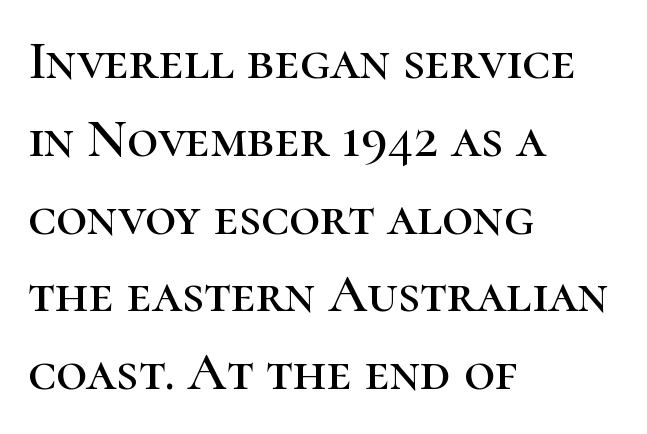
The image shows 54 px serif type, upright; set left-aligned, normal line spacing (1.44x), normal letter spacing, not underlined; high stroke contrast and a medium x-height.
